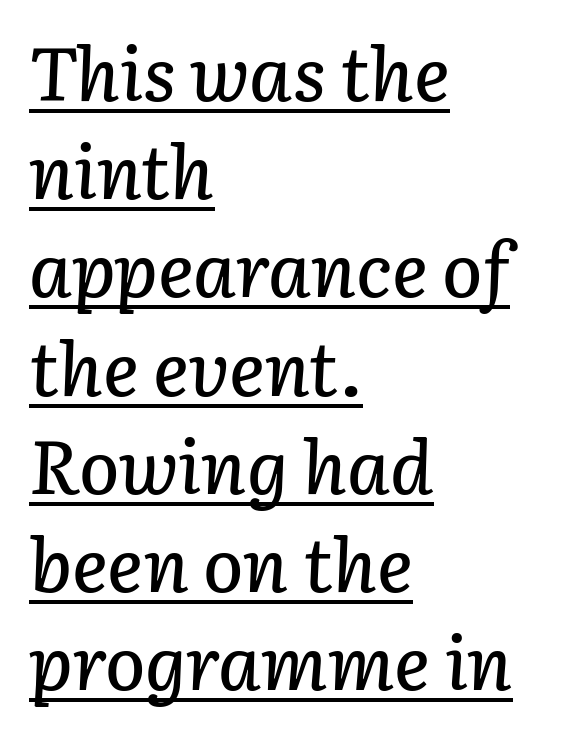
The image shows 75 px text type, italic (leaning right); set left-aligned, normal line spacing (1.31x), normal letter spacing, underlined; low stroke contrast and a medium x-height.
